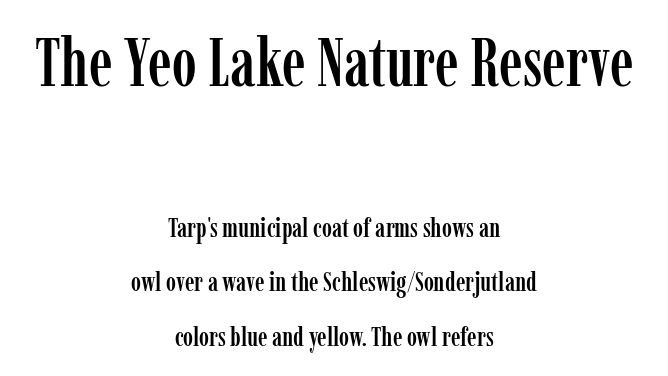
{"serif": "yes", "italic": "no", "width": "condensed", "stroke_contrast": "low", "x_height": "medium", "monospaced": "no", "underline": "no", "align": "center", "line_spacing": "loose", "line_spacing_ratio": 2.02, "letter_spacing": "normal", "letter_spacing_em": 0.0, "larger_block": "first", "size_ratio": 2.48, "glyph_px": 67}
